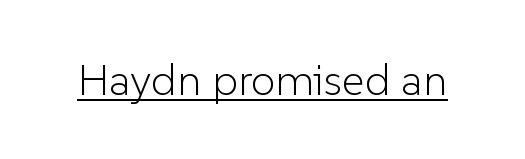
Q: Is the text bold? A: No.
Q: Is the text italic (slanted)? A: No, it is upright.
Q: Is the typeface a serif or a sans-serif typeface? A: Sans-serif.
Q: Is the text underlined? A: Yes.
Q: Is the spacing between letters normal or unusually wide? A: Normal.
Q: Width (condensed, normal, or wide)? A: Normal.
Q: Stroke contrast? A: Low.
Q: x-height? A: Medium.
Q: Monospaced? A: No.
